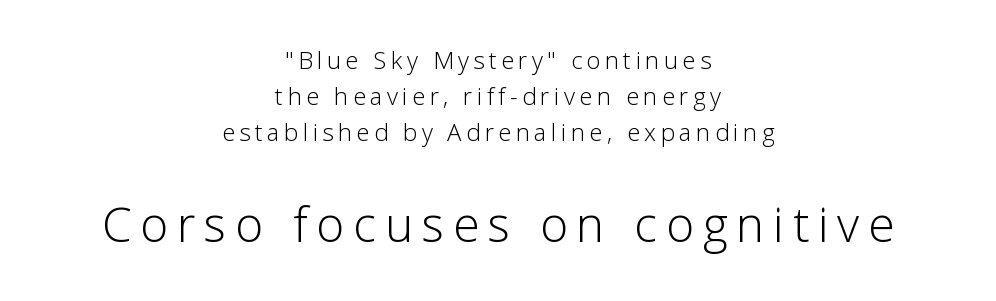
Q: Is the text bold? A: No.
Q: Is the text italic (slanted)? A: No, it is upright.
Q: Is the typeface a serif or a sans-serif typeface? A: Sans-serif.
Q: Is the text underlined? A: No.
Q: How is the paragraph aligned? A: Centered.
Q: Is the spacing between lines tight, normal or loose? A: Normal.
Q: Which block of text is set in a larger size, the first (top) or the second (bottom)? A: The second (bottom) one.
Q: Width (condensed, normal, or wide)? A: Normal.
Q: Stroke contrast? A: Low.
Q: x-height? A: Medium.
Q: Monospaced? A: No.
